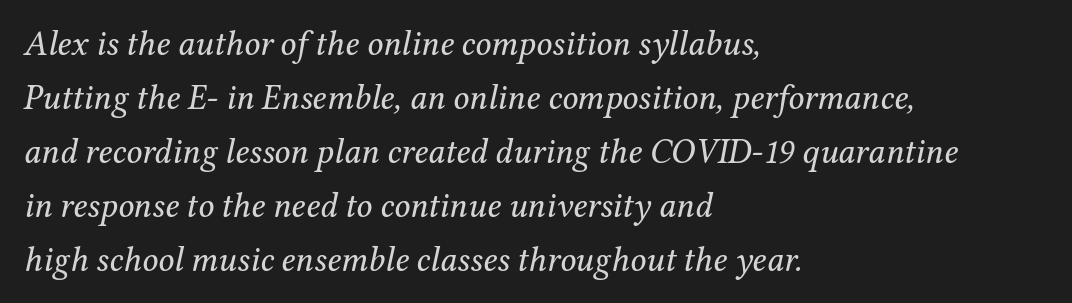
{"serif": "yes", "italic": "yes", "lean": "right", "slant_degrees": 12, "bold": "no", "weight": "regular", "width": "normal", "stroke_contrast": "medium", "x_height": "medium", "monospaced": "no", "underline": "no", "align": "left", "line_spacing": "normal", "line_spacing_ratio": 1.54, "letter_spacing": "normal", "letter_spacing_em": 0.0, "glyph_px": 35}
